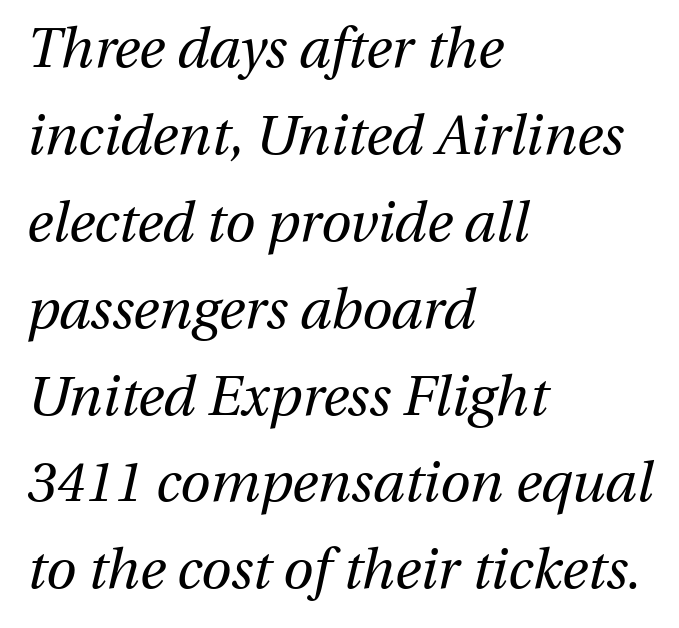
{"italic": "yes", "lean": "right", "slant_degrees": 13, "bold": "no", "weight": "regular", "width": "normal", "stroke_contrast": "medium", "x_height": "medium", "monospaced": "no", "underline": "no", "align": "left", "line_spacing": "normal", "line_spacing_ratio": 1.58, "letter_spacing": "normal", "letter_spacing_em": 0.0, "glyph_px": 55}
